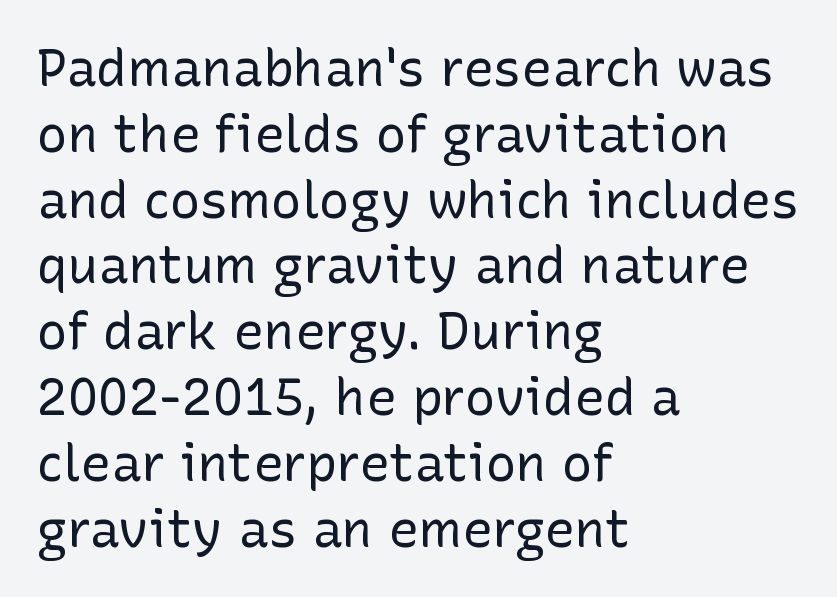
The type sits square on the baseline with zero lean. Nobody drew a line under any word here. Reading down the column, the eye jumps a familiar distance to each next line. Does the copy run flush right? No — it runs flush left. Weight class: somewhere from thin through regular.
